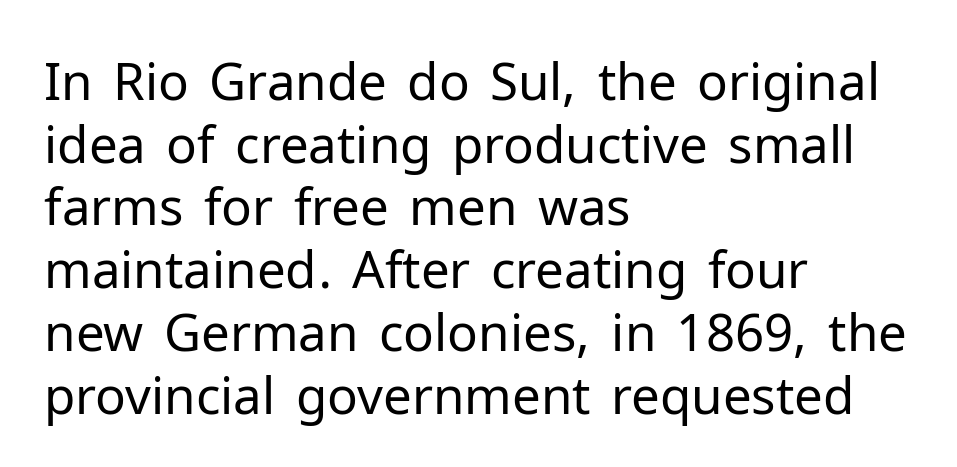
The image shows 51 px regular-weight sans-serif type, upright; set left-aligned, line spacing 1.23x, normal letter spacing, not underlined; low stroke contrast and a medium x-height.
